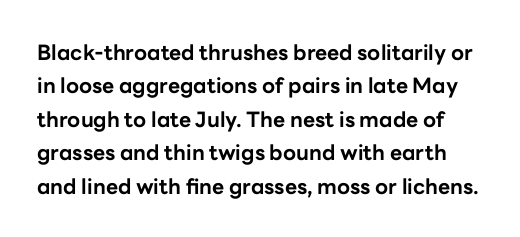
Q: Is the text bold? A: Yes.
Q: Is the text italic (slanted)? A: No, it is upright.
Q: Is the text underlined? A: No.
Q: Is the spacing between letters normal or unusually wide? A: Normal.
Q: Is the spacing between lines tight, normal or loose? A: Normal.
